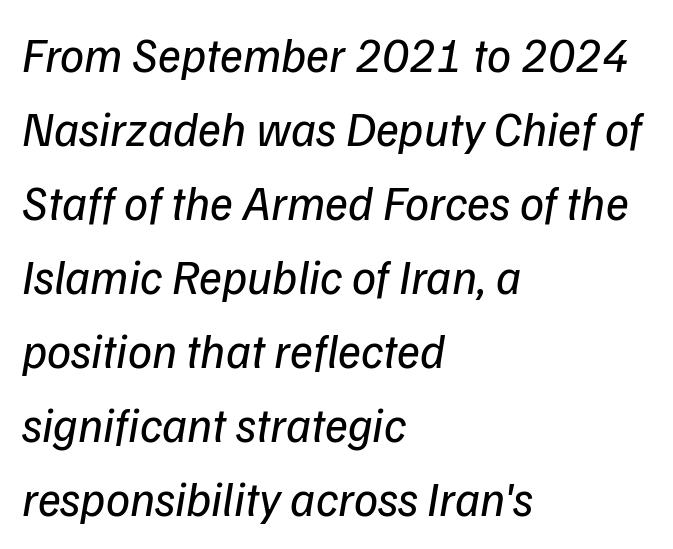
{"italic": "yes", "lean": "right", "slant_degrees": 9, "bold": "no", "weight": "regular", "width": "normal", "stroke_contrast": "low", "x_height": "medium", "monospaced": "no", "underline": "no", "align": "left", "line_spacing": "normal", "line_spacing_ratio": 1.54, "letter_spacing": "normal", "letter_spacing_em": 0.0, "glyph_px": 48}
